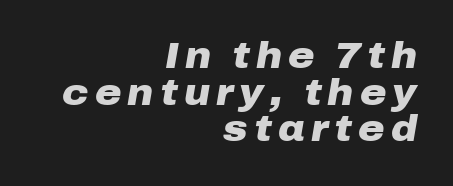
Underlining? Definitely not there. Italic? Definitely — the glyphs are oblique. Vertical spacing — tight. You'd pick this weight for a headline — it's a proper bold.
